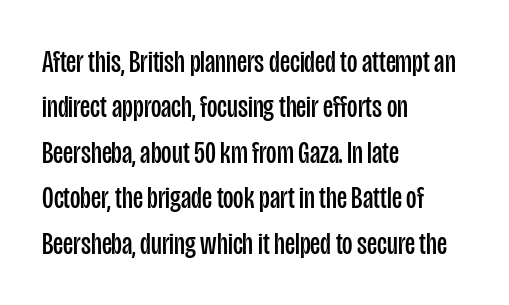
Look at the bottom of the vertical strokes: they stop flat, with no serifs. The zone under the glyphs is completely vacant. Varying glyph widths throughout — classic text-font behaviour. Students, note that the glyphs here touch the page at normal intervals. Typeset ragged right — the left edge is the straight one.
